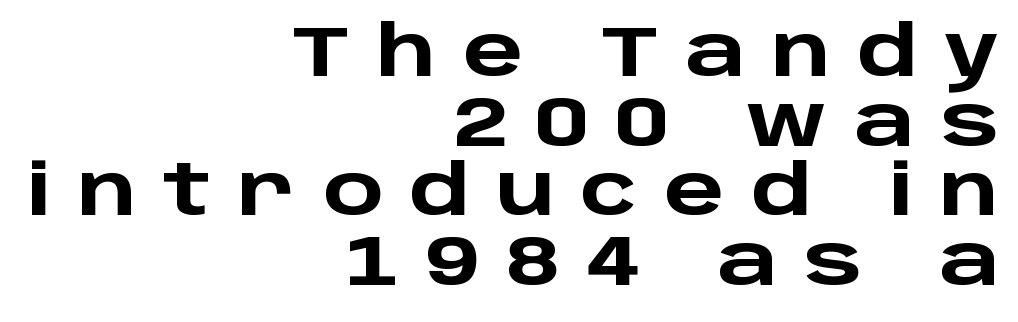
Q: Is the text bold? A: Yes.
Q: Is the text italic (slanted)? A: No, it is upright.
Q: Is the typeface a serif or a sans-serif typeface? A: Sans-serif.
Q: Is the text underlined? A: No.
Q: How is the paragraph aligned? A: Right-aligned.
Q: Is the spacing between letters normal or unusually wide? A: Unusually wide.
Q: Is the spacing between lines tight, normal or loose? A: Tight.
Q: Width (condensed, normal, or wide)? A: Wide.
Q: Stroke contrast? A: Low.
Q: x-height? A: Large.
Q: Monospaced? A: No.
